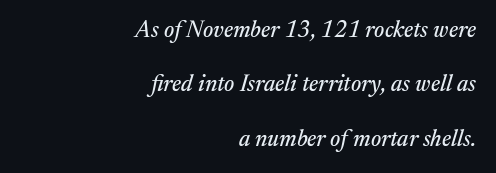
Casual observation: everything's shoved over to the right. Lines of text with bare space underneath. Between one letter and the next there's only the usual sliver of space. In terms of leading, this rendering errs on the spacious side. Italic: yes, the glyphs are oblique.
